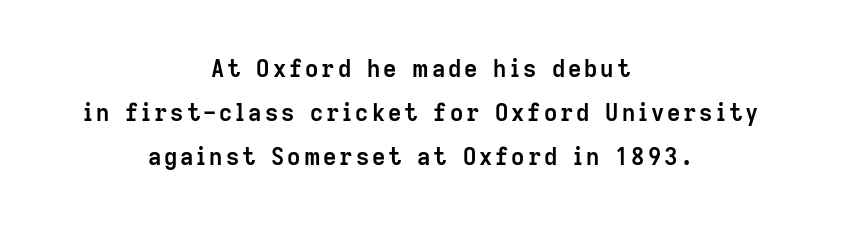
Ordinary non-slanted type is in use. Line spacing here is loose. Is the type bold? Yes — the strokes are clearly thick and heavy. Rule under the text: the space is simply empty. Typeset on center — no edge is straight.
